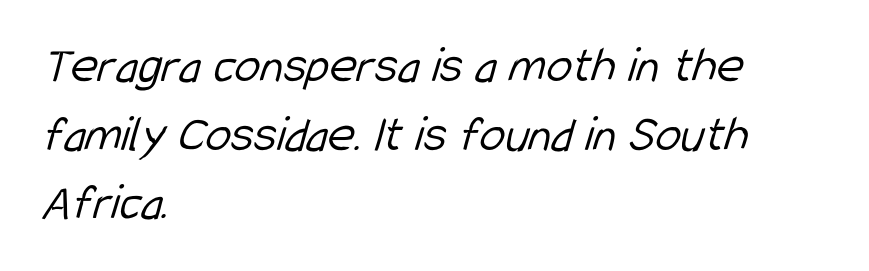
Q: Is the text bold? A: No.
Q: Is the typeface a serif or a sans-serif typeface? A: Sans-serif.
Q: Is the text underlined? A: No.
Q: How is the paragraph aligned? A: Left-aligned.
Q: Is the spacing between letters normal or unusually wide? A: Normal.
Q: Is the spacing between lines tight, normal or loose? A: Normal.
Q: Width (condensed, normal, or wide)? A: Condensed.
Q: Stroke contrast? A: Low.
Q: x-height? A: Medium.
Q: Monospaced? A: No.
